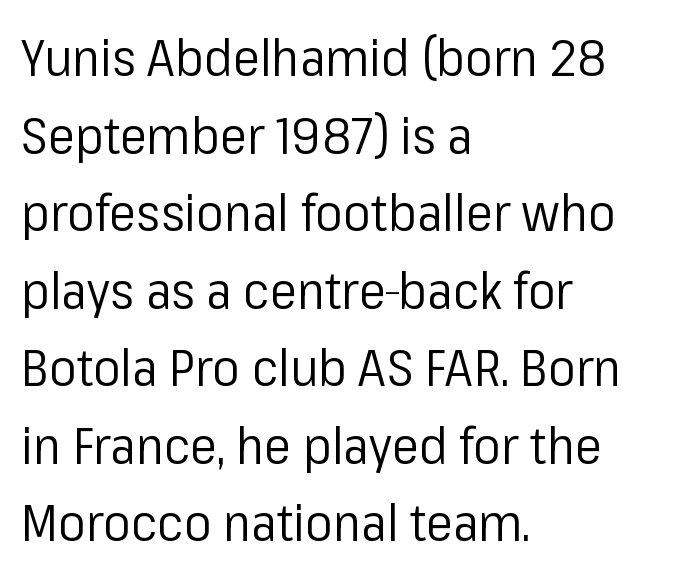
The image shows 51 px regular-weight sans-serif type, upright; set left-aligned, normal line spacing (1.52x), normal letter spacing, not underlined; low stroke contrast and a medium x-height.
